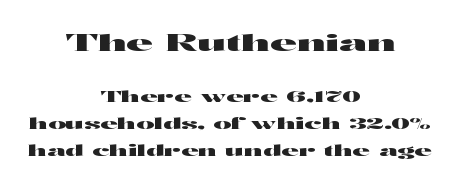
There is no visible air inserted between adjacent glyphs. If you squint, the top block still reads clearly — it's the larger of the two. Words float on clear page, feet unadorned. Ascenders rise straight up at ninety degrees.
